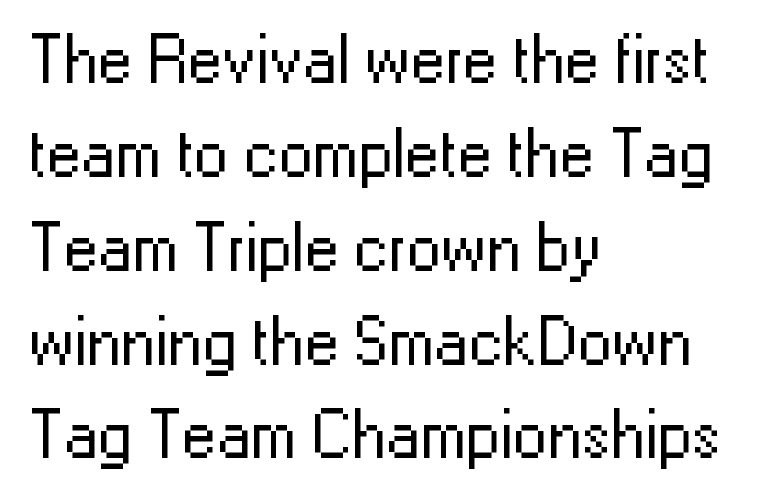
Q: Is the text bold? A: No.
Q: Is the text italic (slanted)? A: No, it is upright.
Q: Is the typeface a serif or a sans-serif typeface? A: Sans-serif.
Q: Is the text underlined? A: No.
Q: How is the paragraph aligned? A: Left-aligned.
Q: Is the spacing between letters normal or unusually wide? A: Normal.
Q: Is the spacing between lines tight, normal or loose? A: Normal.
Q: Width (condensed, normal, or wide)? A: Normal.
Q: Stroke contrast? A: Low.
Q: x-height? A: Medium.
Q: Monospaced? A: No.
